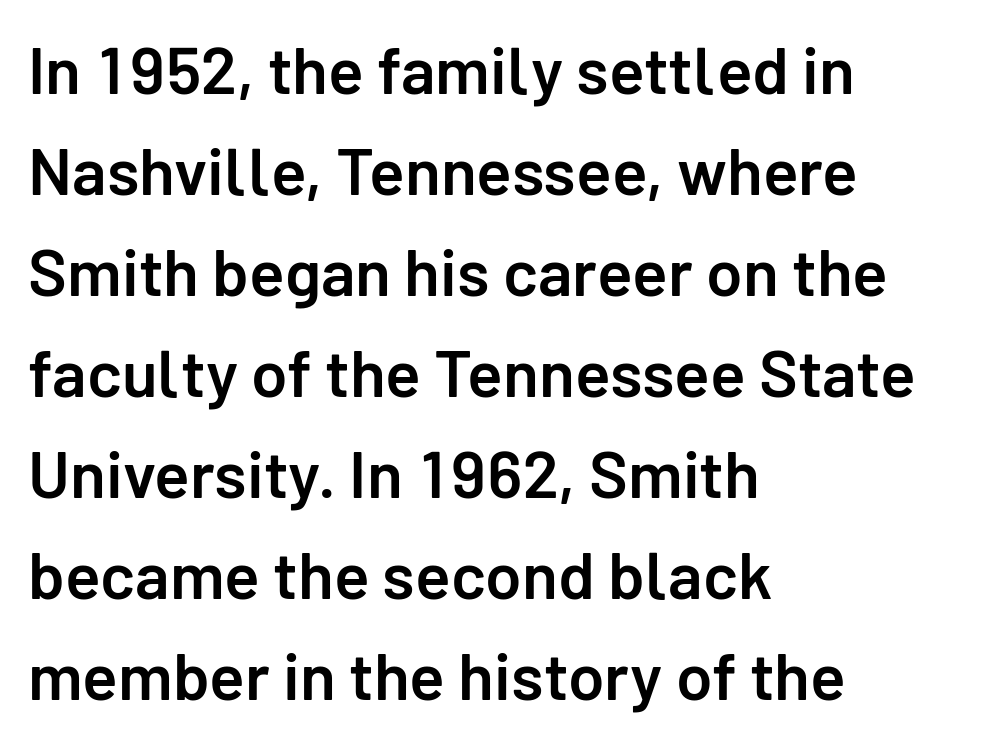
What stands out about the letter spacing? Nothing — it is the standard amount. Each letter keeps its own natural width here, so spacing adapts to shape. What weight is shown? A semibold, between regular and bold. Posture: vertical. How would I describe the line gaps? Plain and ordinary. Line beginnings align vertically; line endings do not.
